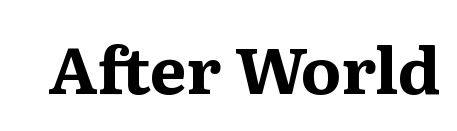
The image shows 65 px bold serif type, upright; set normal letter spacing, not underlined; medium stroke contrast and a medium x-height.
